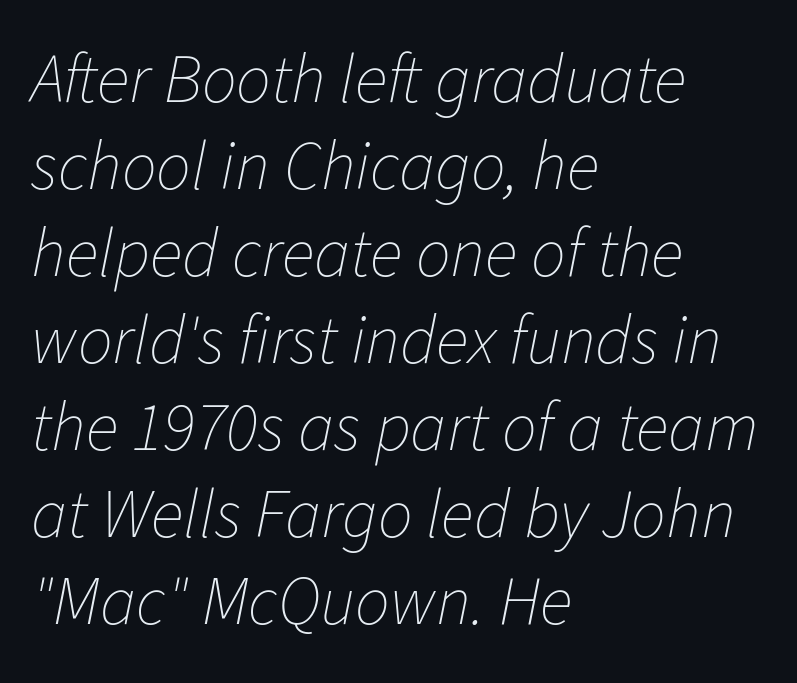
The image shows 69 px thin type, italic (leaning right); set left-aligned, normal line spacing (1.26x), normal letter spacing, not underlined; low stroke contrast and a medium x-height.
